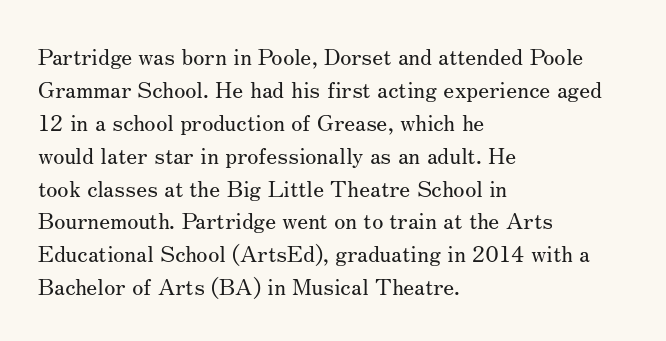
The image shows 23 px text type, upright; set left-aligned, normal line spacing (1.43x), normal letter spacing, not underlined.
